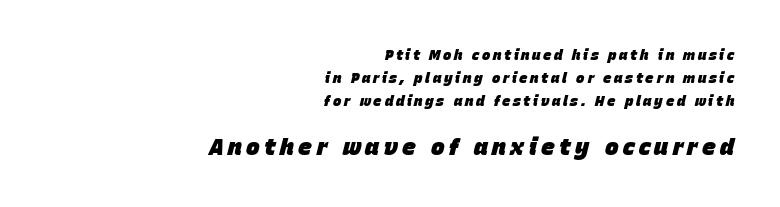
Q: Is the text bold? A: Yes.
Q: Is the text italic (slanted)? A: Yes, it leans right by about 15 degrees.
Q: Is the text underlined? A: No.
Q: How is the paragraph aligned? A: Right-aligned.
Q: Is the spacing between lines tight, normal or loose? A: Normal.
Q: Which block of text is set in a larger size, the first (top) or the second (bottom)? A: The second (bottom) one.
